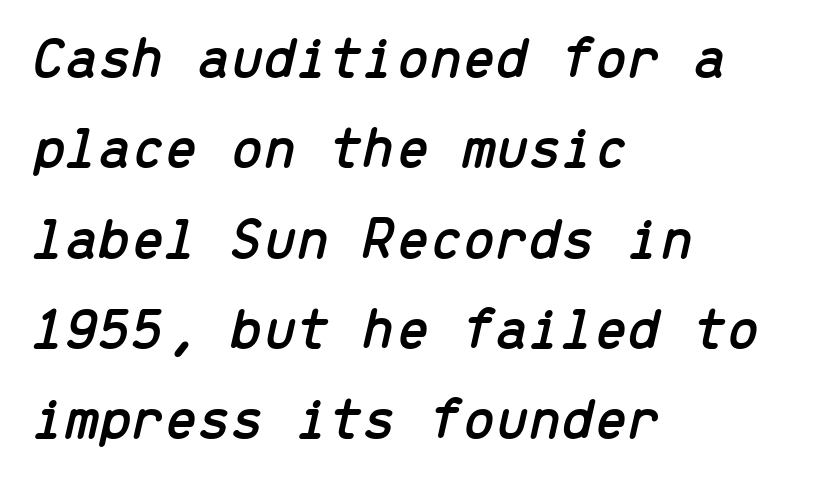
The image shows 59 px text type, italic (leaning right), monospaced; set left-aligned, normal line spacing (1.53x), normal letter spacing, not underlined; low stroke contrast and a medium x-height.
